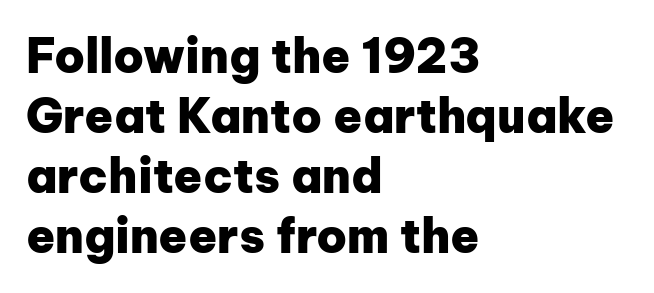
{"serif": "no", "italic": "no", "bold": "yes", "weight": "heavy", "width": "normal", "stroke_contrast": "low", "x_height": "medium", "monospaced": "no", "underline": "no", "align": "left", "line_spacing": "normal", "line_spacing_ratio": 1.28, "letter_spacing": "normal", "letter_spacing_em": 0.0, "glyph_px": 47}
